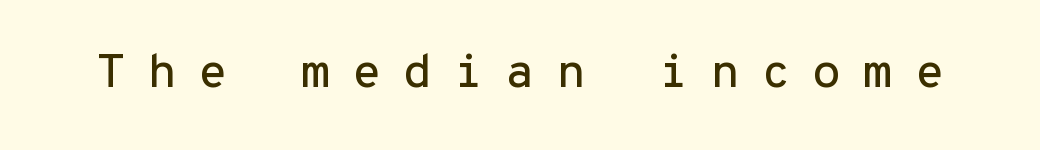
The image shows 48 px sans-serif type, upright, monospaced; set unusually wide letter spacing (+0.45 em), not underlined; low stroke contrast and a medium x-height.
